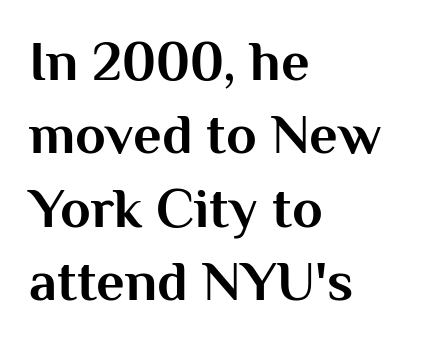
The image shows 56 px bold sans-serif type, upright; set left-aligned, normal line spacing (1.31x), normal letter spacing, not underlined; medium stroke contrast and a medium x-height.
